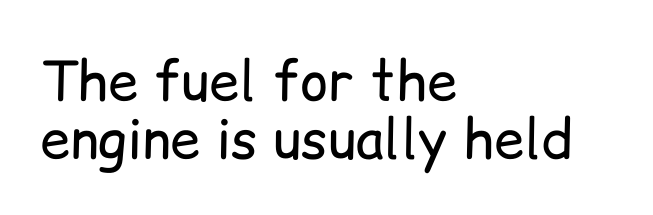
The image shows 54 px regular-weight sans-serif type, upright; set left-aligned, tight line spacing (1.08x), normal letter spacing, not underlined; low stroke contrast and a medium x-height.
